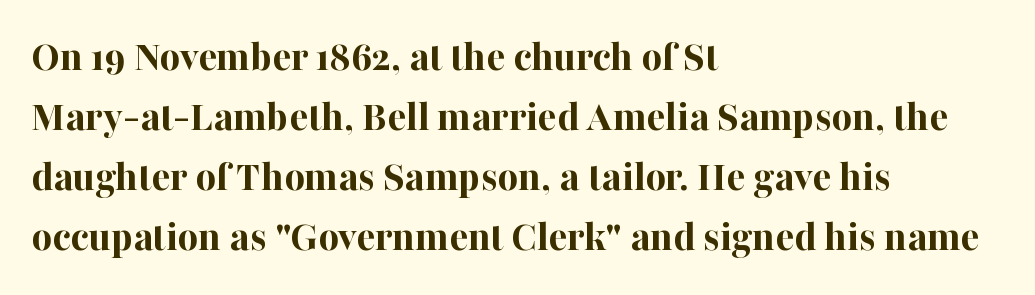
{"serif": "yes", "italic": "no", "bold": "yes", "weight": "bold", "width": "normal", "stroke_contrast": "high", "x_height": "medium", "monospaced": "no", "underline": "no", "align": "left", "line_spacing": "normal", "line_spacing_ratio": 1.36, "letter_spacing": "normal", "letter_spacing_em": 0.0, "glyph_px": 44}
